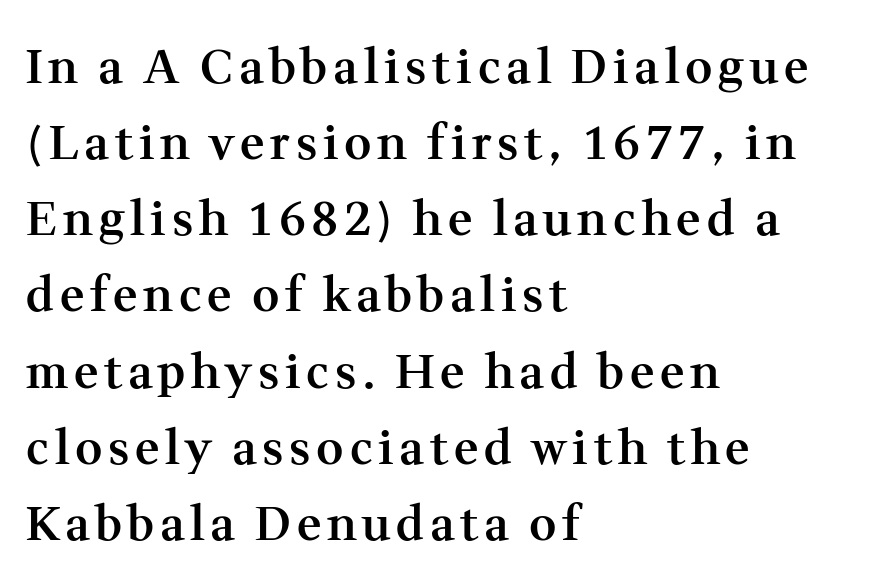
Q: Is the text bold? A: Semi-bold.
Q: Is the text italic (slanted)? A: No, it is upright.
Q: Is the typeface a serif or a sans-serif typeface? A: Serif.
Q: Is the text underlined? A: No.
Q: How is the paragraph aligned? A: Left-aligned.
Q: Is the spacing between lines tight, normal or loose? A: Normal.
Q: Width (condensed, normal, or wide)? A: Normal.
Q: Stroke contrast? A: Medium.
Q: x-height? A: Medium.
Q: Monospaced? A: No.
